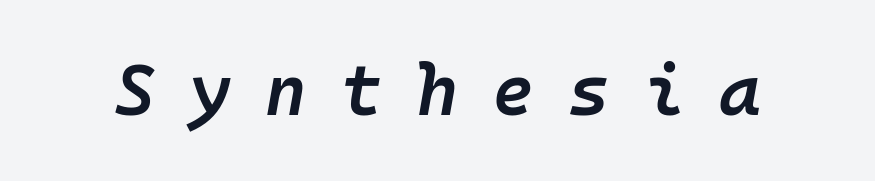
{"italic": "yes", "lean": "right", "slant_degrees": 10, "bold": "semi", "weight": "semibold", "width": "normal", "stroke_contrast": "low", "x_height": "medium", "monospaced": "yes", "underline": "no", "letter_spacing": "wide", "letter_spacing_em": 0.48, "glyph_px": 71}
